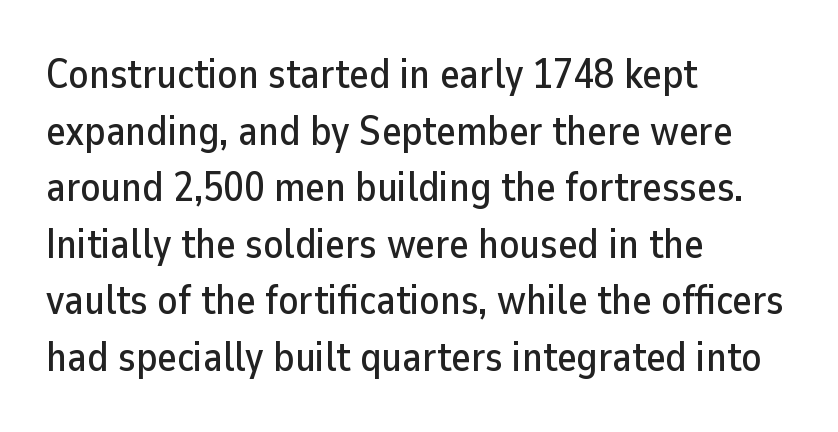
{"serif": "no", "italic": "no", "width": "normal", "stroke_contrast": "low", "x_height": "medium", "monospaced": "no", "underline": "no", "align": "left", "line_spacing": "normal", "line_spacing_ratio": 1.38, "letter_spacing": "normal", "letter_spacing_em": 0.0, "glyph_px": 41}
